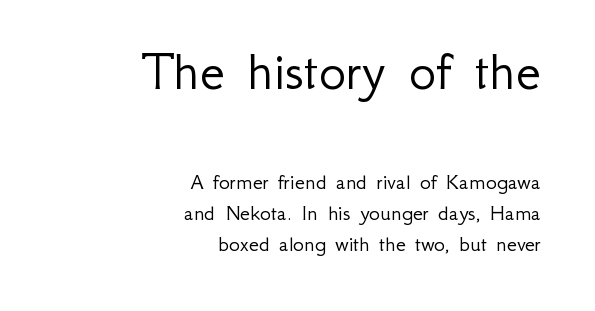
{"serif": "no", "italic": "no", "bold": "no", "weight": "light", "width": "normal", "stroke_contrast": "low", "x_height": "small", "monospaced": "no", "underline": "no", "align": "right", "line_spacing": "normal", "line_spacing_ratio": 1.33, "letter_spacing": "normal", "letter_spacing_em": 0.0, "larger_block": "first", "size_ratio": 2.48, "glyph_px": 57}
